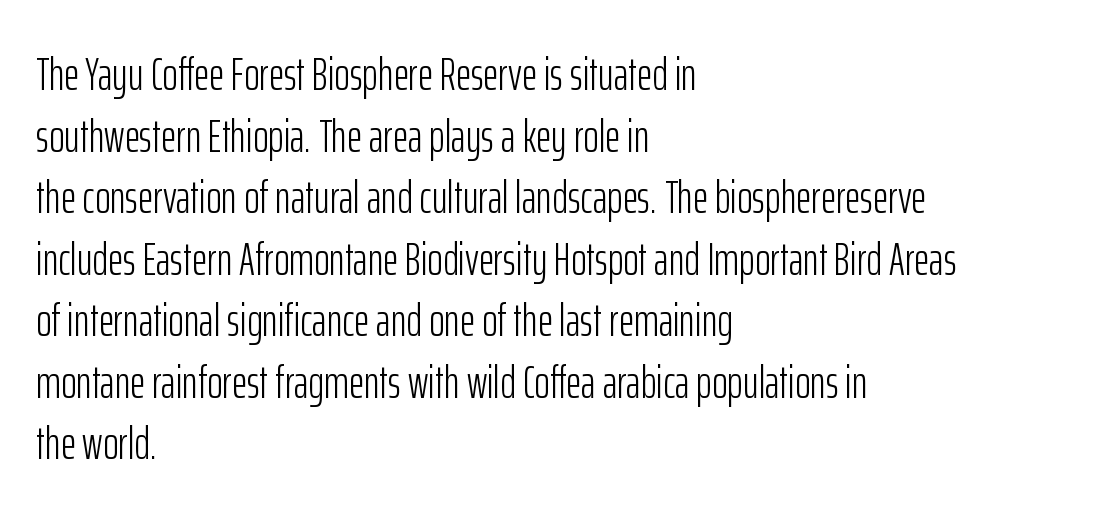
{"serif": "no", "italic": "no", "bold": "no", "weight": "light", "width": "condensed", "stroke_contrast": "low", "x_height": "medium", "monospaced": "no", "underline": "no", "align": "left", "line_spacing": "normal", "line_spacing_ratio": 1.31, "letter_spacing": "normal", "letter_spacing_em": 0.0, "glyph_px": 47}
